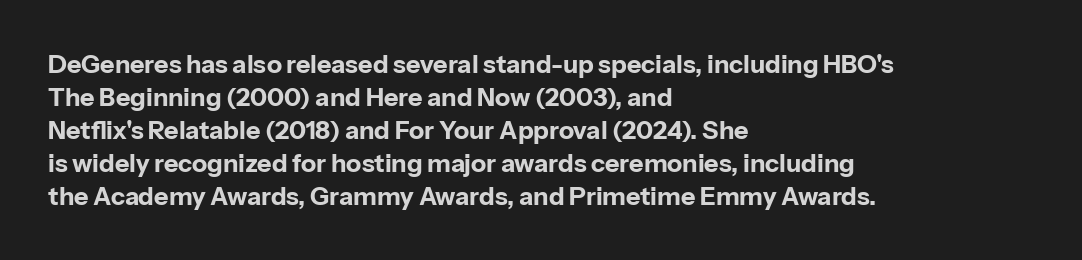
Q: Is the text bold? A: Yes.
Q: Is the text italic (slanted)? A: No, it is upright.
Q: Is the text underlined? A: No.
Q: How is the paragraph aligned? A: Left-aligned.
Q: Is the spacing between letters normal or unusually wide? A: Normal.
Q: Is the spacing between lines tight, normal or loose? A: Normal.
